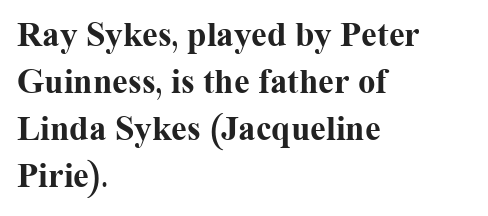
Q: Is the text bold? A: Yes.
Q: Is the text italic (slanted)? A: No, it is upright.
Q: Is the typeface a serif or a sans-serif typeface? A: Serif.
Q: Is the text underlined? A: No.
Q: How is the paragraph aligned? A: Left-aligned.
Q: Is the spacing between letters normal or unusually wide? A: Normal.
Q: Is the spacing between lines tight, normal or loose? A: Normal.
Q: Width (condensed, normal, or wide)? A: Normal.
Q: Stroke contrast? A: Medium.
Q: x-height? A: Medium.
Q: Monospaced? A: No.
